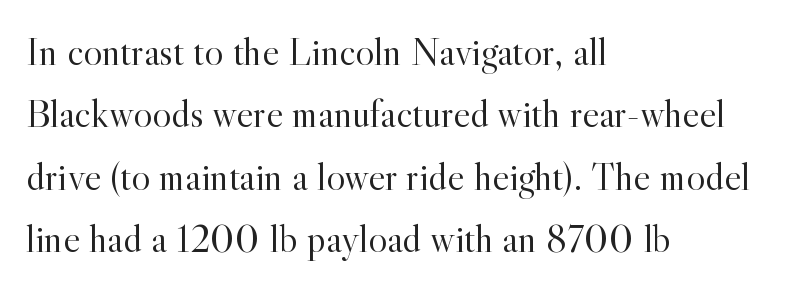
Q: Is the text bold? A: No.
Q: Is the text italic (slanted)? A: No, it is upright.
Q: Is the typeface a serif or a sans-serif typeface? A: Serif.
Q: Is the text underlined? A: No.
Q: How is the paragraph aligned? A: Left-aligned.
Q: Is the spacing between letters normal or unusually wide? A: Normal.
Q: Is the spacing between lines tight, normal or loose? A: Normal.
Q: Width (condensed, normal, or wide)? A: Normal.
Q: x-height? A: Small.
Q: Monospaced? A: No.
